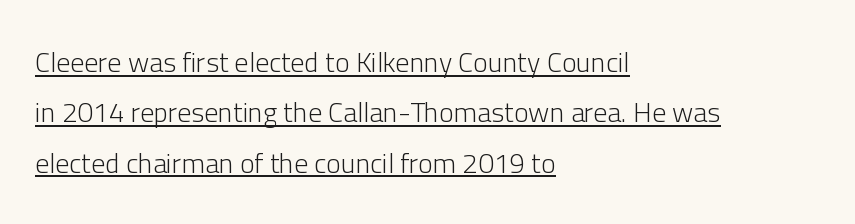
{"serif": "no", "italic": "no", "bold": "no", "weight": "light", "width": "normal", "stroke_contrast": "low", "x_height": "medium", "monospaced": "no", "underline": "yes", "align": "left", "line_spacing_ratio": 1.8, "letter_spacing": "normal", "letter_spacing_em": 0.0, "glyph_px": 28}
